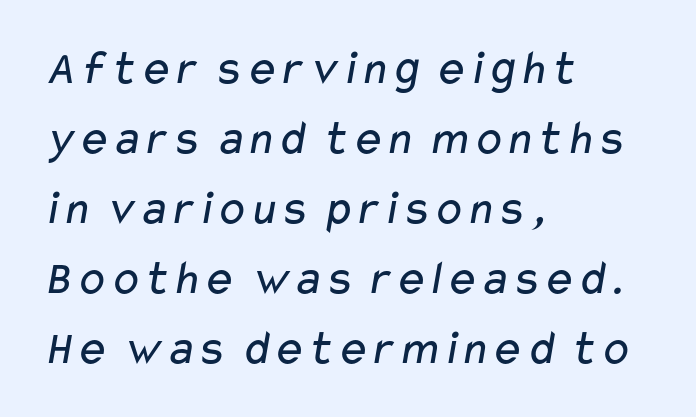
The image shows 49 px regular-weight, wide sans-serif type; set left-aligned, normal line spacing (1.43x), normal letter spacing, not underlined; low stroke contrast and a medium x-height.
